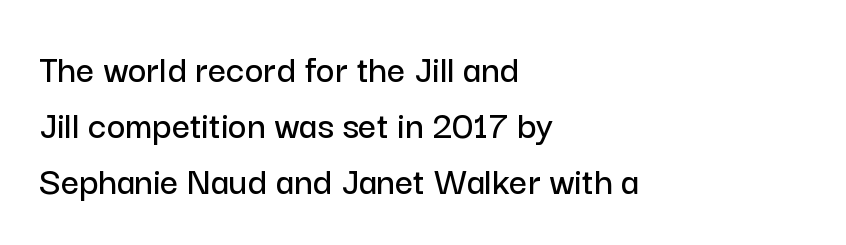
Honestly, the row spacing looks completely unremarkable. Tall strokes in this sample are plumb rather than angled. Line beginnings align vertically; line endings do not. Spacing verdict: proportional, widths tailored to each character.
